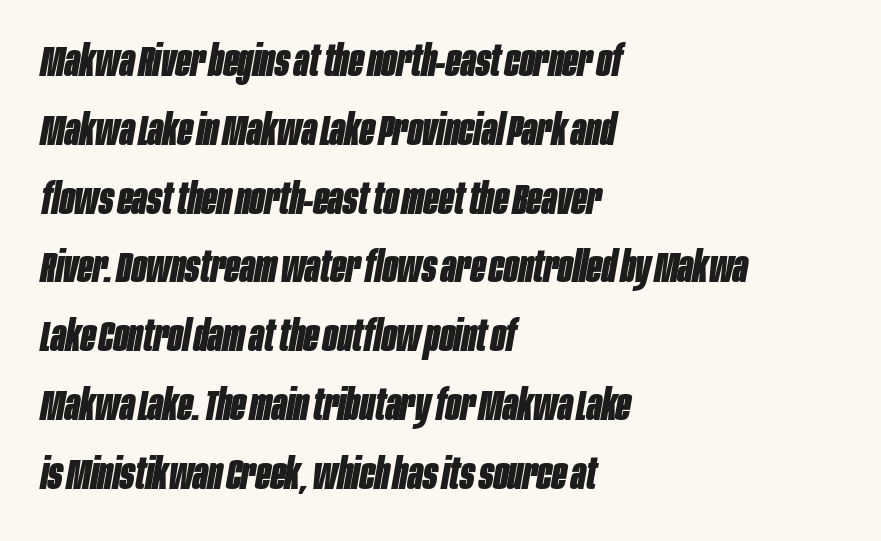
The image shows 43 px bold, condensed type, italic (leaning right); set left-aligned, normal line spacing (1.6x), normal letter spacing, not underlined; low stroke contrast and a large x-height.
